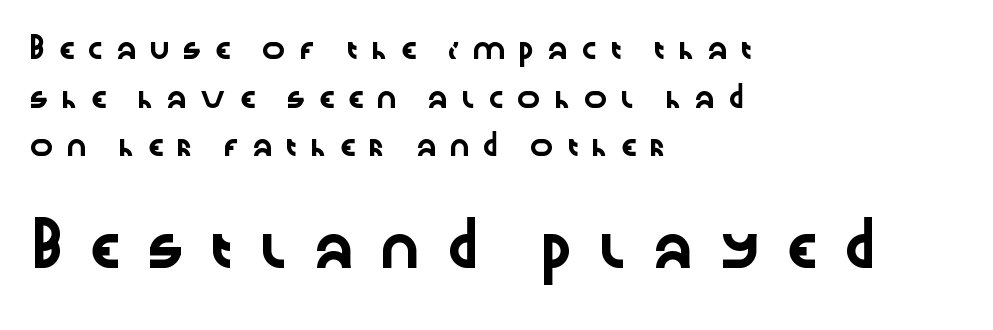
{"serif": "no", "italic": "no", "width": "wide", "stroke_contrast": "low", "x_height": "medium", "monospaced": "no", "underline": "no", "align": "left", "line_spacing": "loose", "line_spacing_ratio": 2.43, "letter_spacing": "wide", "letter_spacing_em": 0.5, "larger_block": "second", "size_ratio": 2.0, "glyph_px": 40}
